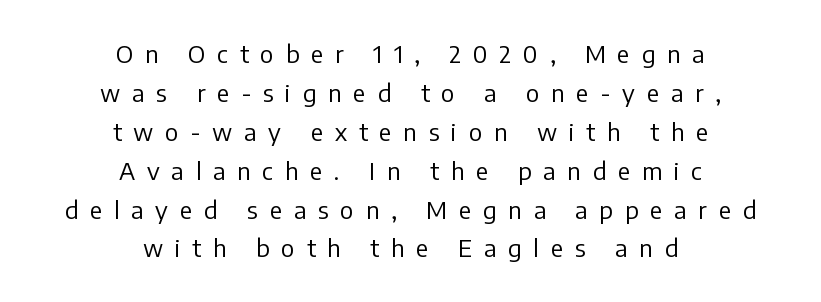
The image shows 24 px text type, upright; set centered, normal line spacing (1.62x), unusually wide letter spacing (+0.49 em), not underlined.
